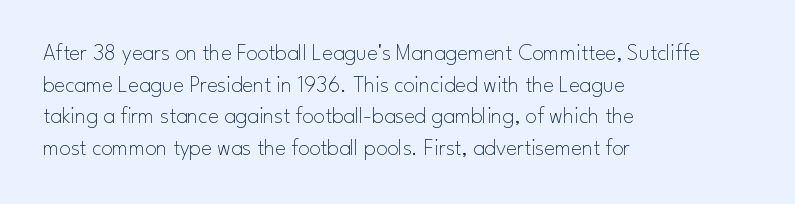
Q: Is the text bold? A: No.
Q: Is the text italic (slanted)? A: No, it is upright.
Q: Is the text underlined? A: No.
Q: How is the paragraph aligned? A: Left-aligned.
Q: Is the spacing between letters normal or unusually wide? A: Normal.
Q: Is the spacing between lines tight, normal or loose? A: Normal.
